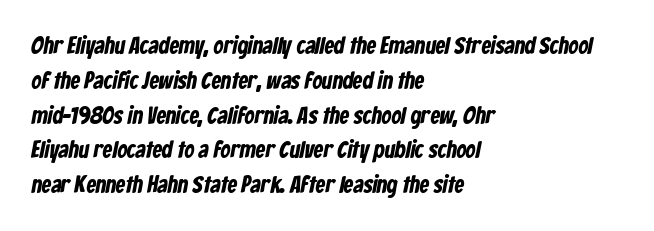
The image shows 24 px text type; set left-aligned, normal line spacing (1.45x), normal letter spacing, not underlined.
